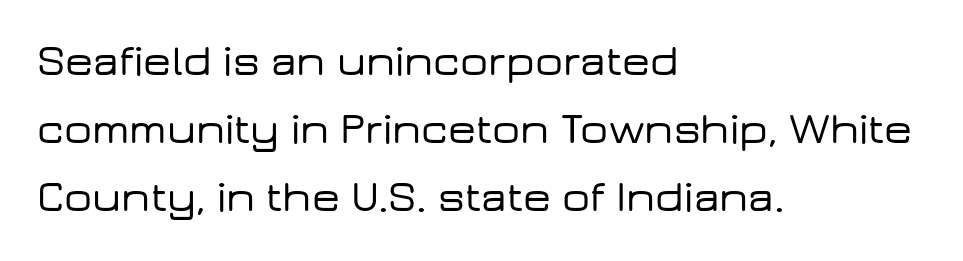
The image shows 44 px wide sans-serif type, upright; set left-aligned, normal line spacing (1.55x), normal letter spacing, not underlined; low stroke contrast and a medium x-height.
